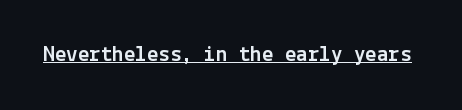
The image shows 23 px text type, upright; set normal letter spacing, underlined.
